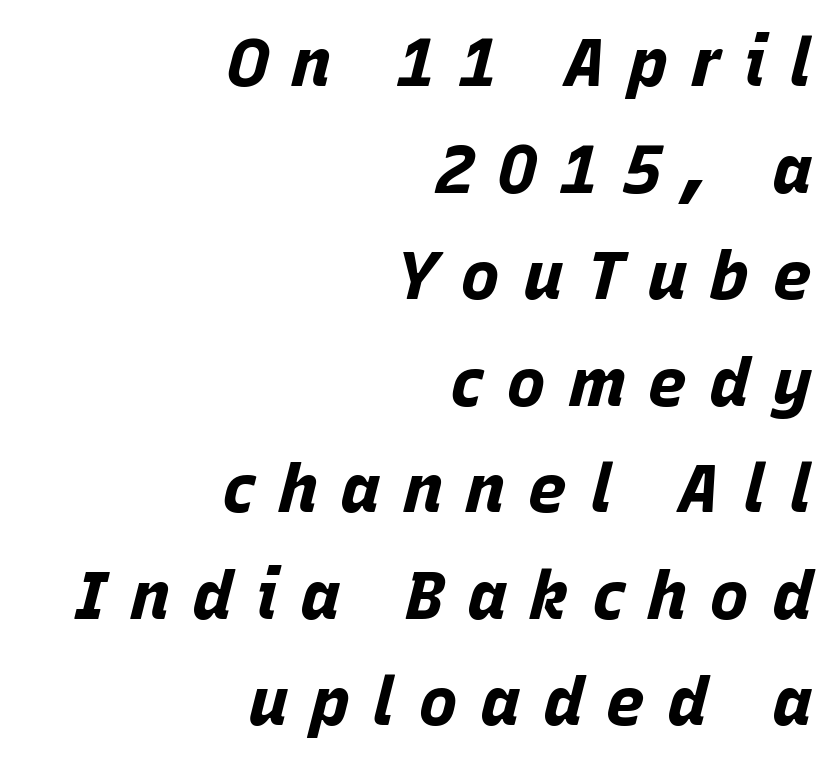
Q: Is the text bold? A: Yes.
Q: Is the text italic (slanted)? A: Yes, it leans right by about 15 degrees.
Q: Is the text underlined? A: No.
Q: How is the paragraph aligned? A: Right-aligned.
Q: Is the spacing between letters normal or unusually wide? A: Unusually wide.
Q: Is the spacing between lines tight, normal or loose? A: Normal.
Q: Width (condensed, normal, or wide)? A: Normal.
Q: Stroke contrast? A: Low.
Q: x-height? A: Large.
Q: Monospaced? A: No.
